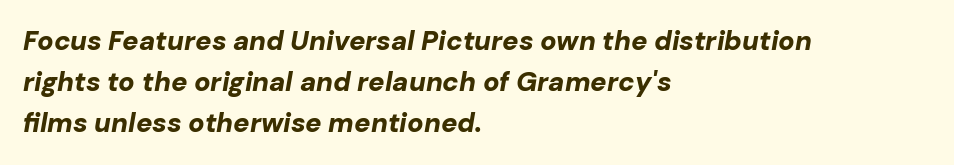
{"italic": "yes", "lean": "right", "slant_degrees": 10, "bold": "yes", "underline": "no", "align": "left", "line_spacing": "normal", "line_spacing_ratio": 1.52, "letter_spacing": "normal", "letter_spacing_em": 0.0, "glyph_px": 27}
